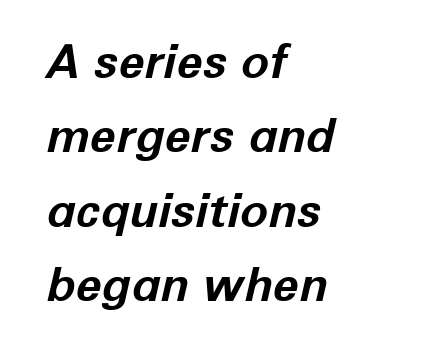
The image shows 47 px bold type, italic (leaning right); set left-aligned, normal line spacing (1.58x), normal letter spacing, not underlined; low stroke contrast and a medium x-height.
